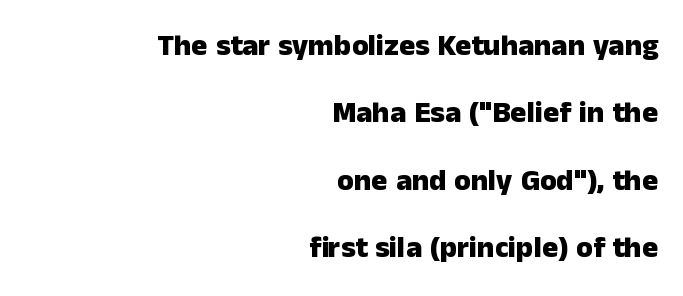
{"serif": "no", "italic": "no", "bold": "yes", "weight": "heavy", "width": "normal", "stroke_contrast": "low", "x_height": "medium", "monospaced": "no", "underline": "no", "align": "right", "line_spacing": "loose", "line_spacing_ratio": 2.25, "letter_spacing": "normal", "letter_spacing_em": 0.0, "glyph_px": 30}
